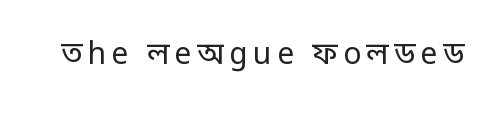
A typesetter would mark this as roman, not italic. Is this a fixed-width face? No — the glyphs have proportional, varying widths. Beneath every word, the page is bare. These lines are composed in type without serifs. No chunkiness to these letters — they're not bold.
